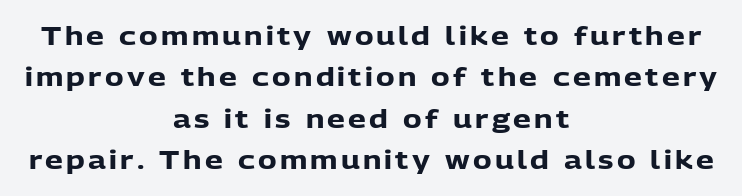
Q: Is the text bold? A: Yes.
Q: Is the text italic (slanted)? A: No, it is upright.
Q: Is the text underlined? A: No.
Q: How is the paragraph aligned? A: Centered.
Q: Is the spacing between lines tight, normal or loose? A: Normal.
